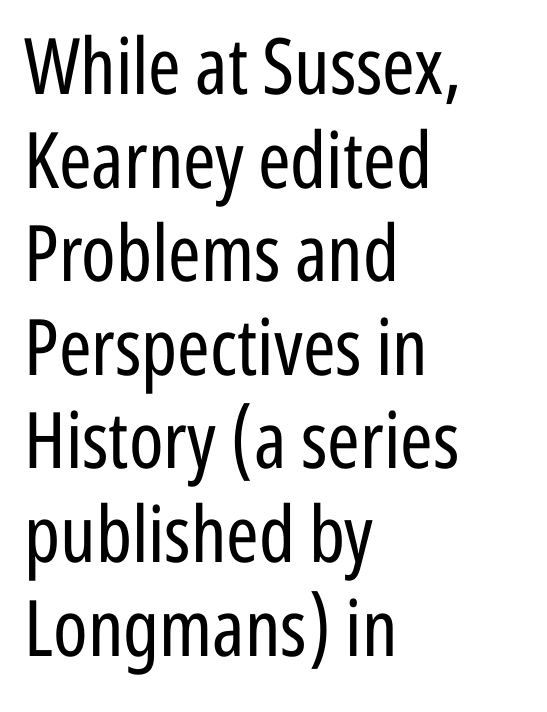
Q: Is the text bold? A: No.
Q: Is the text italic (slanted)? A: No, it is upright.
Q: Is the typeface a serif or a sans-serif typeface? A: Sans-serif.
Q: Is the text underlined? A: No.
Q: How is the paragraph aligned? A: Left-aligned.
Q: Is the spacing between letters normal or unusually wide? A: Normal.
Q: Width (condensed, normal, or wide)? A: Condensed.
Q: Stroke contrast? A: Low.
Q: x-height? A: Medium.
Q: Monospaced? A: No.
